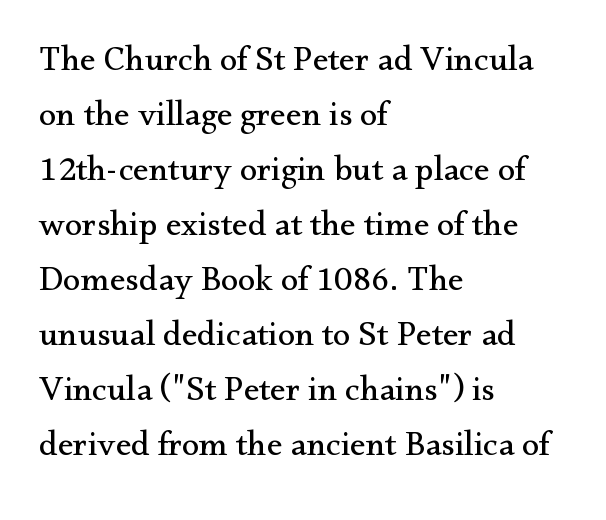
The face used here is seriffed, in the tradition of book romans. The typesetter chose a ragged-right arrangement here. Unlike italic type, these characters show no tilt at all. Look at the tracking — it's just the regular setting, nothing added.
